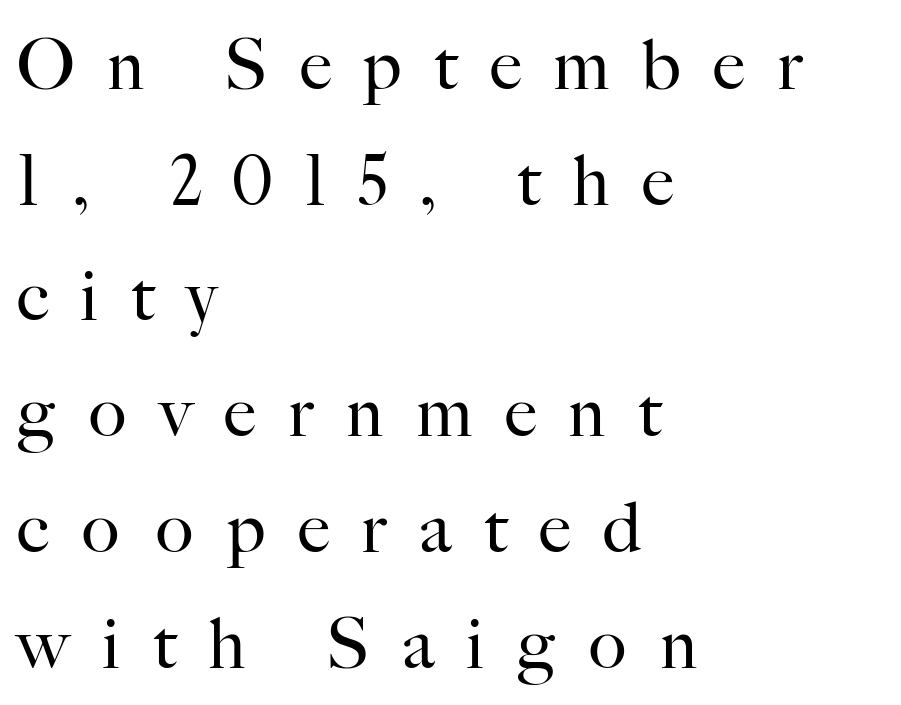
{"serif": "yes", "italic": "no", "bold": "no", "weight": "regular", "width": "normal", "stroke_contrast": "high", "x_height": "small", "monospaced": "no", "underline": "no", "align": "left", "line_spacing": "normal", "line_spacing_ratio": 1.63, "letter_spacing": "wide", "letter_spacing_em": 0.46, "glyph_px": 71}
